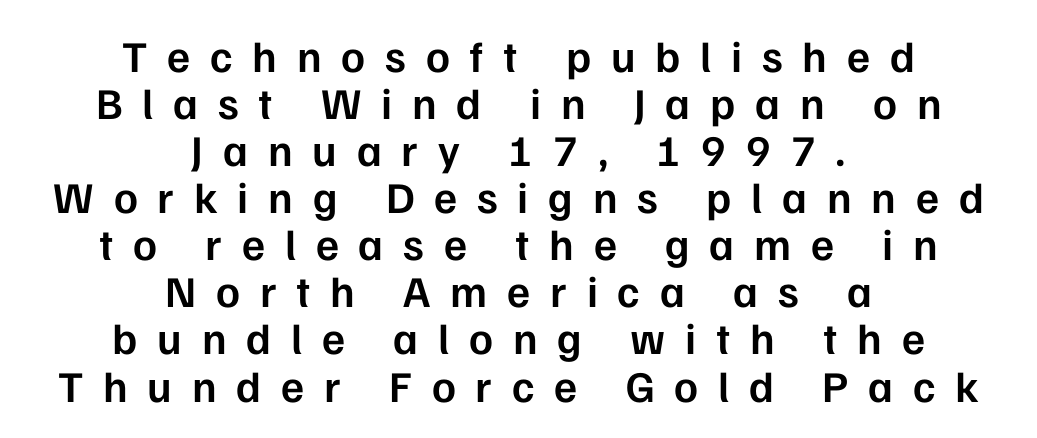
{"serif": "no", "italic": "no", "bold": "semi", "weight": "semibold", "width": "normal", "stroke_contrast": "low", "x_height": "medium", "monospaced": "no", "underline": "no", "align": "center", "line_spacing": "tight", "line_spacing_ratio": 1.07, "letter_spacing": "wide", "letter_spacing_em": 0.45, "glyph_px": 44}
